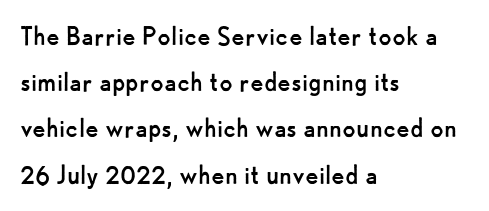
Leading matches the norm, producing a regular column. Words float on clear page, feet unadorned. The passage shown has conventional tracking throughout. The typography opts for an upright posture over an oblique one. Think standard paragraph weight, or any step lighter than that. The face used here is proportionally spaced, like ordinary book or web type.
